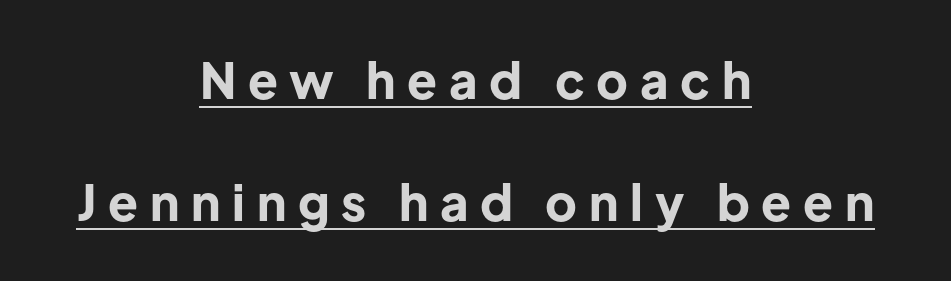
The image shows 49 px bold sans-serif type, upright; set centered, loose line spacing (2.49x), unusually wide letter spacing (+0.24 em), underlined; low stroke contrast and a medium x-height.
